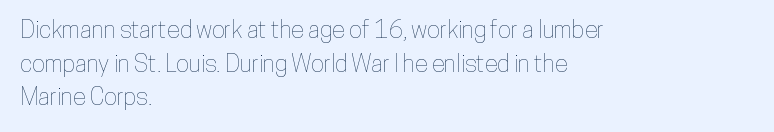
{"italic": "no", "underline": "no", "align": "left", "line_spacing": "normal", "line_spacing_ratio": 1.4, "letter_spacing": "normal", "letter_spacing_em": 0.0, "glyph_px": 24}
